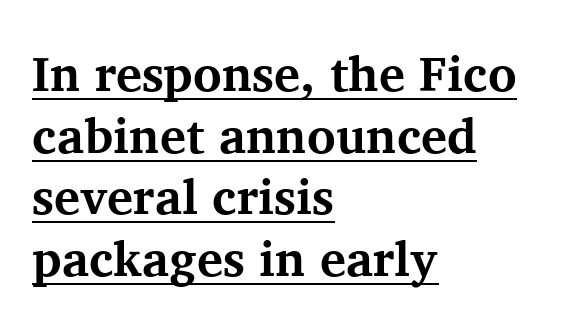
{"serif": "yes", "italic": "no", "bold": "yes", "weight": "bold", "width": "normal", "stroke_contrast": "medium", "x_height": "medium", "monospaced": "no", "underline": "yes", "align": "left", "line_spacing": "normal", "line_spacing_ratio": 1.26, "letter_spacing": "normal", "letter_spacing_em": 0.0, "glyph_px": 49}
